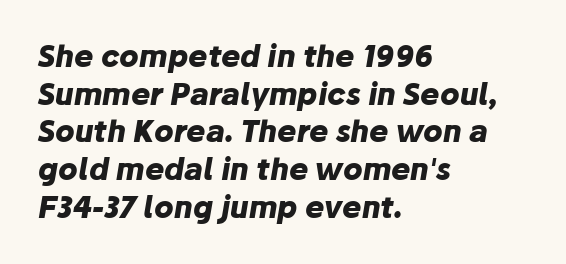
The image shows 29 px heavy type, italic (leaning right); set left-aligned, normal line spacing (1.3x), normal letter spacing, not underlined; low stroke contrast and a medium x-height.
